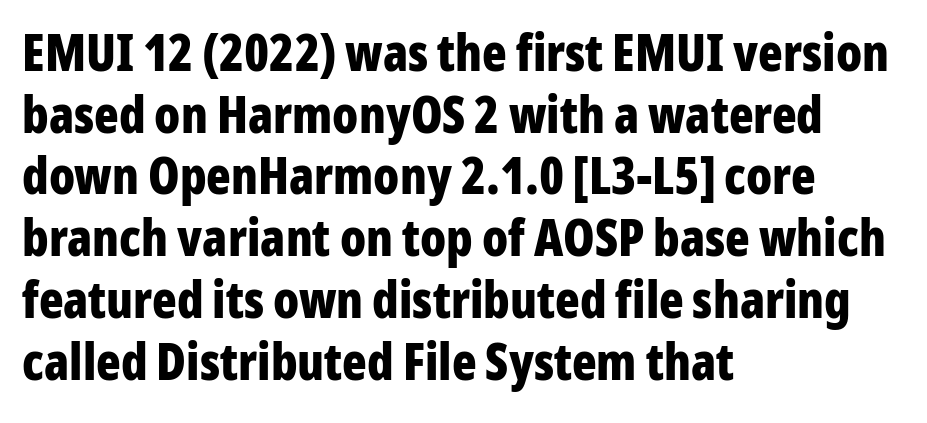
The image shows 51 px bold, condensed sans-serif type, upright; set left-aligned, line spacing 1.21x, normal letter spacing, not underlined; low stroke contrast and a medium x-height.
